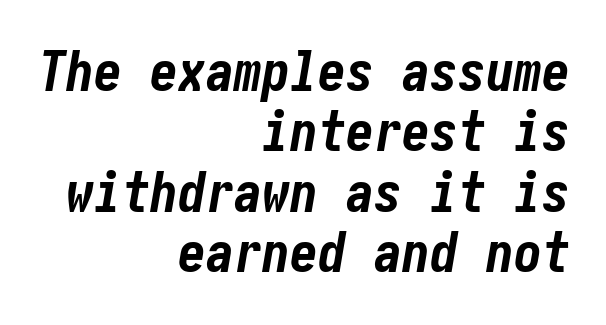
The image shows 56 px bold, condensed type, italic (leaning right); set right-aligned, tight line spacing (1.08x), normal letter spacing, not underlined; low stroke contrast and a medium x-height.
